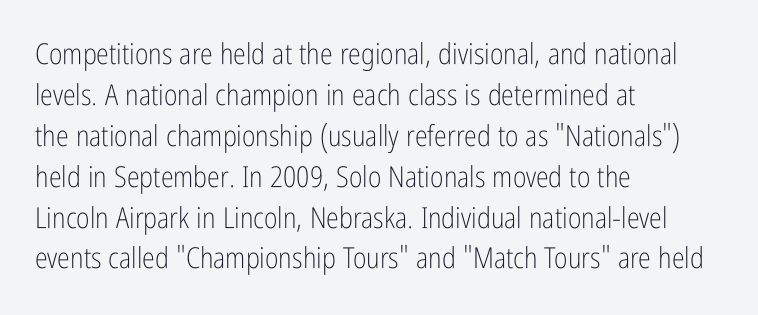
The image shows 29 px light, condensed sans-serif type, upright; set left-aligned, normal line spacing (1.41x), normal letter spacing, not underlined; low stroke contrast and a medium x-height.
